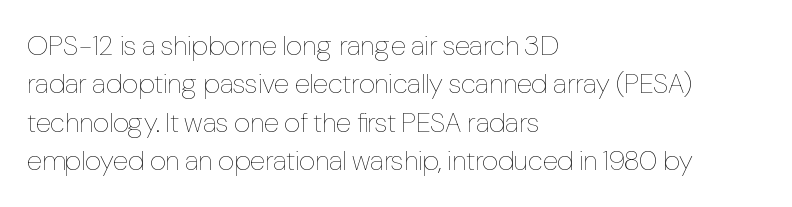
Q: Is the text bold? A: No.
Q: Is the text italic (slanted)? A: No, it is upright.
Q: Is the text underlined? A: No.
Q: How is the paragraph aligned? A: Left-aligned.
Q: Is the spacing between letters normal or unusually wide? A: Normal.
Q: Is the spacing between lines tight, normal or loose? A: Normal.
Q: Width (condensed, normal, or wide)? A: Condensed.
Q: Stroke contrast? A: Low.
Q: x-height? A: Medium.
Q: Monospaced? A: No.
